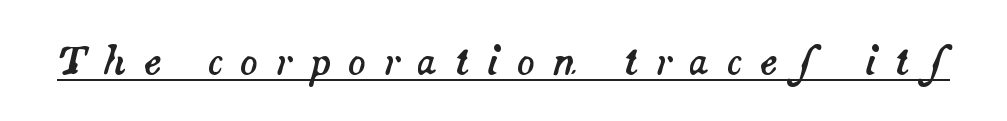
If you drew a line through each stem, it would be angled. Inter-character spacing is expanded well beyond the font's built-in metrics. This sample has the flowing, uneven cadence of proportional lettering. Decoration check: the copy is underlined.
